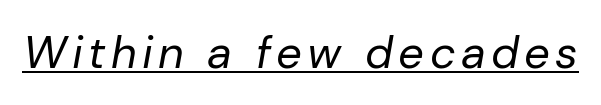
Varying glyph widths throughout — classic text-font behaviour. Stems here are at most as thick as an everyday book face. Somebody hit Ctrl+U on this one — the words are underlined. Style check: oblique.
